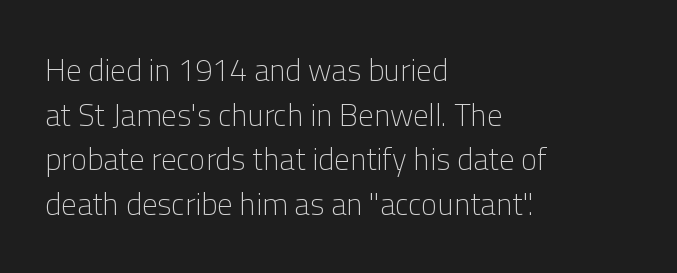
The rendering shows plain stroke endings on the letterforms — a sans-serif design. Lines of text with bare space underneath. The strokes carry an ordinary text weight at most. Leading: standard. Look at the tracking — it's just the regular setting, nothing added.
